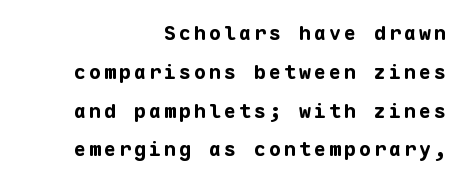
Q: Is the text bold? A: Yes.
Q: Is the text italic (slanted)? A: No, it is upright.
Q: Is the text underlined? A: No.
Q: How is the paragraph aligned? A: Right-aligned.
Q: Is the spacing between lines tight, normal or loose? A: Loose.
